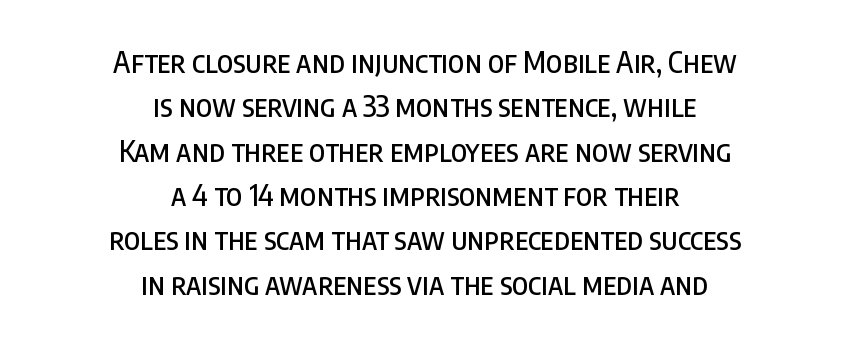
{"serif": "no", "italic": "no", "width": "condensed", "stroke_contrast": "low", "x_height": "large", "monospaced": "no", "underline": "no", "align": "center", "line_spacing": "normal", "line_spacing_ratio": 1.53, "letter_spacing": "normal", "letter_spacing_em": 0.0, "glyph_px": 29}
